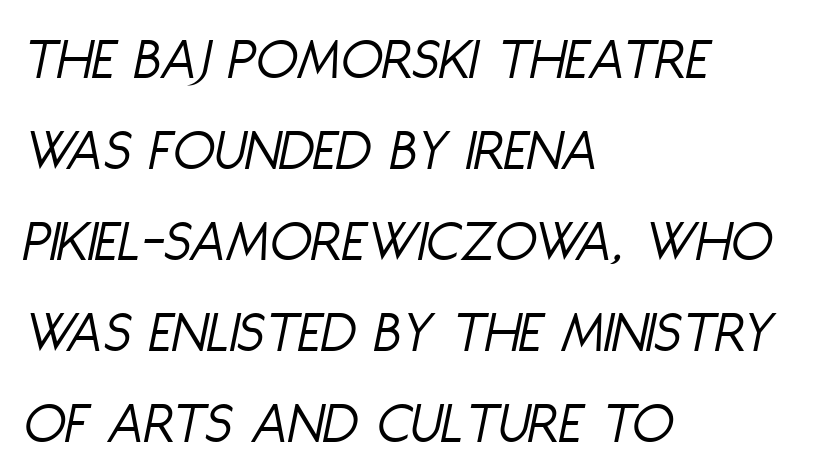
{"italic": "yes", "lean": "right", "slant_degrees": 11, "bold": "no", "weight": "light", "width": "condensed", "stroke_contrast": "low", "x_height": "large", "monospaced": "no", "underline": "no", "align": "left", "line_spacing": "normal", "line_spacing_ratio": 1.49, "letter_spacing": "normal", "letter_spacing_em": 0.0, "glyph_px": 61}
